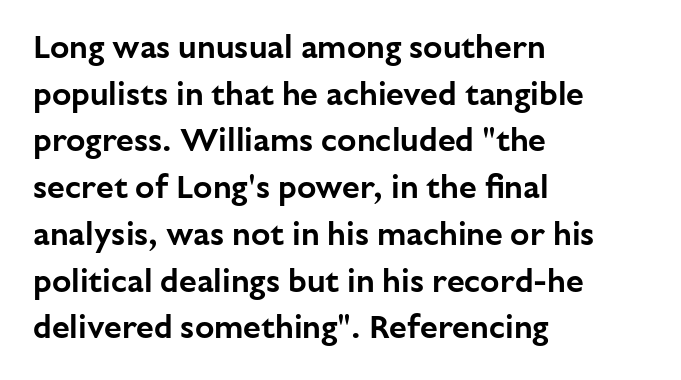
The image shows 32 px sans-serif type, upright; set left-aligned, normal line spacing (1.46x), normal letter spacing, not underlined; low stroke contrast and a medium x-height.
